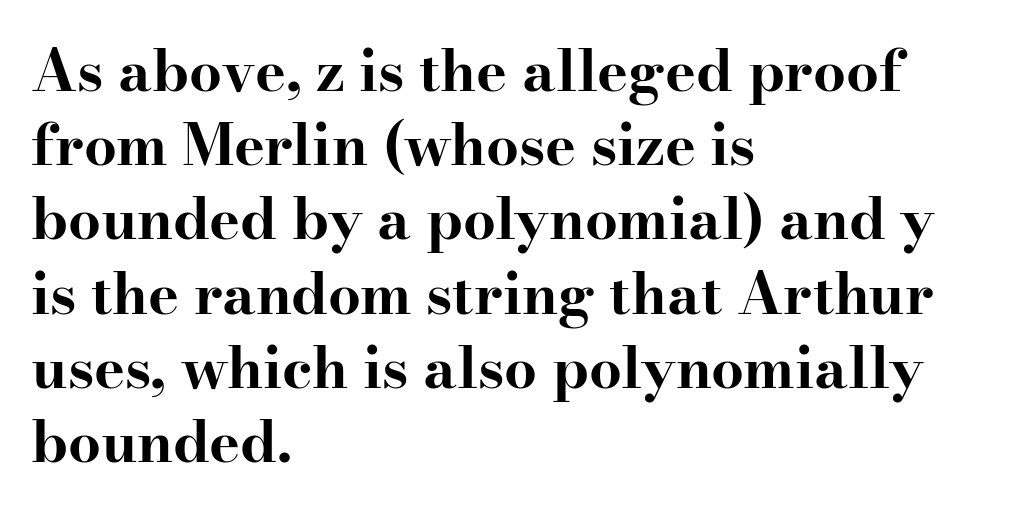
Successive baselines arrive at the customary interval. Note the varied advance widths — an 'i' is clearly narrower than an 'm'. The typography opts for an upright posture over an oblique one. The string is rendered with underlining switched off. Type style note: has serifs.
